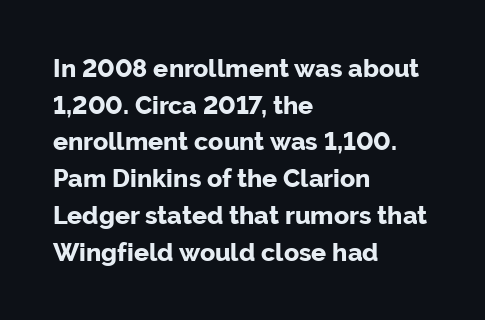
The image shows 25 px bold type, upright; set left-aligned, normal line spacing (1.47x), normal letter spacing, not underlined.
